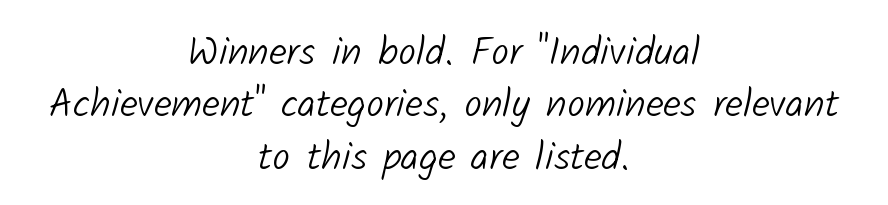
The image shows 40 px light sans-serif type; set centered, normal line spacing (1.31x), normal letter spacing, not underlined; low stroke contrast and a medium x-height.
